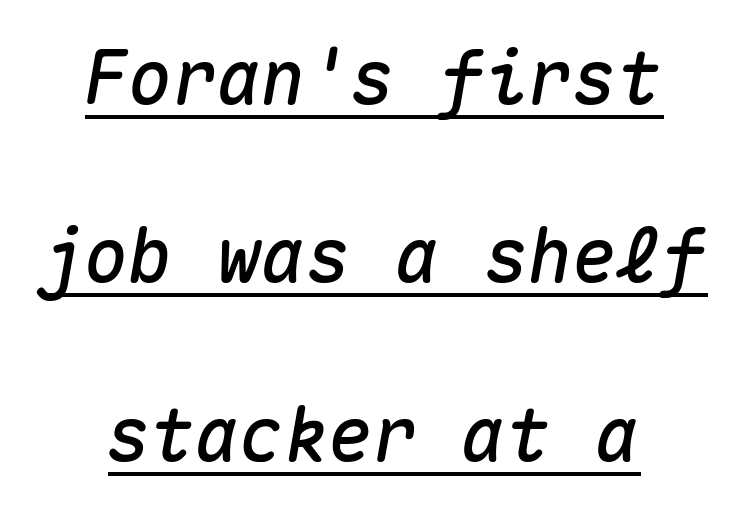
Q: Is the text italic (slanted)? A: Yes, it leans right by about 10 degrees.
Q: Is the text underlined? A: Yes.
Q: How is the paragraph aligned? A: Centered.
Q: Is the spacing between letters normal or unusually wide? A: Normal.
Q: Is the spacing between lines tight, normal or loose? A: Loose.
Q: Width (condensed, normal, or wide)? A: Normal.
Q: Stroke contrast? A: Medium.
Q: x-height? A: Medium.
Q: Monospaced? A: Yes.
